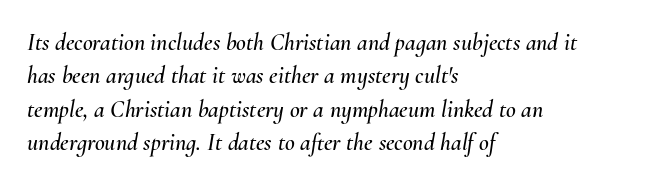
Letter spacing: default. These lines sit exactly where default settings would place them. Looking at the ascenders, they clearly lean. Glance below the letters and you will spot only blank space.
